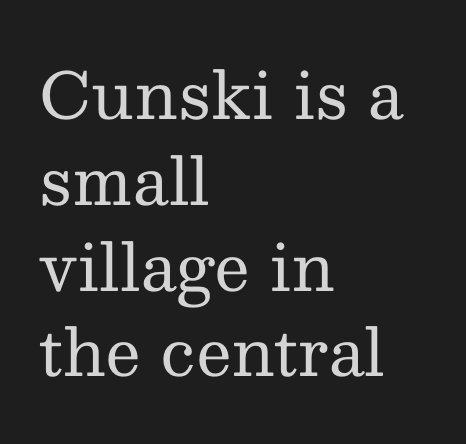
{"serif": "yes", "italic": "no", "bold": "no", "weight": "regular", "width": "normal", "stroke_contrast": "medium", "x_height": "medium", "monospaced": "no", "underline": "no", "align": "left", "line_spacing": "normal", "line_spacing_ratio": 1.34, "letter_spacing": "normal", "letter_spacing_em": 0.0, "glyph_px": 64}
